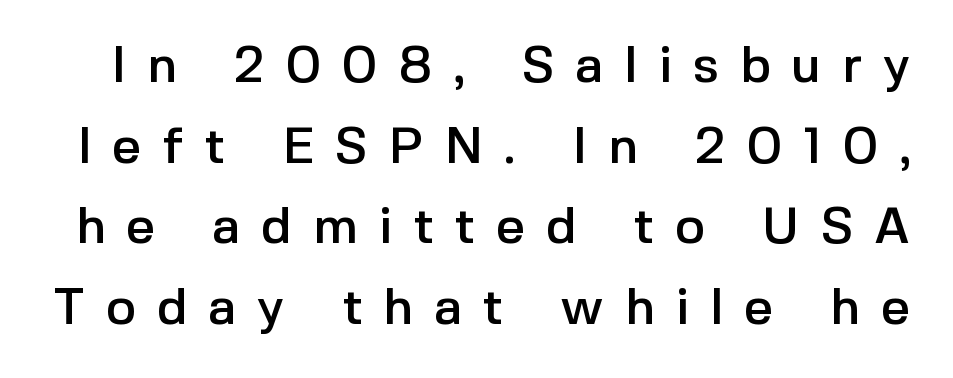
{"serif": "no", "italic": "no", "width": "normal", "x_height": "medium", "monospaced": "no", "underline": "no", "line_spacing": "normal", "line_spacing_ratio": 1.58, "letter_spacing": "wide", "letter_spacing_em": 0.41, "glyph_px": 51}
